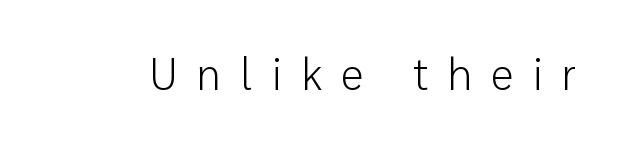
Nothing sits at the stroke ends, so this counts as sans-serif. This reads as an unemphasized weight, regular at the heaviest. Substantial extra tracking has been applied to these lines. Quick note: underline off.
